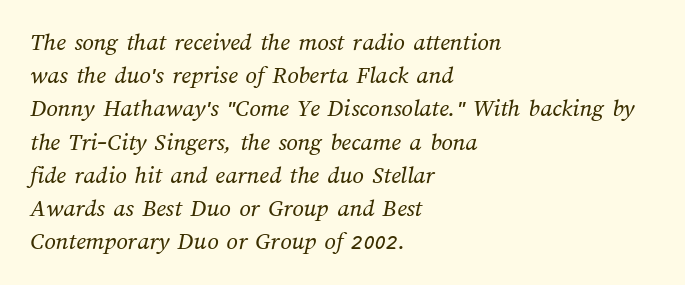
What stands out about the letter spacing? Nothing — it is the standard amount. Normally led — the rows are evenly, conventionally spaced. A student would call this left alignment; a typographer would say flush left, rag right. Check under the words: just untouched page. Think standard paragraph weight, or any step lighter than that.
